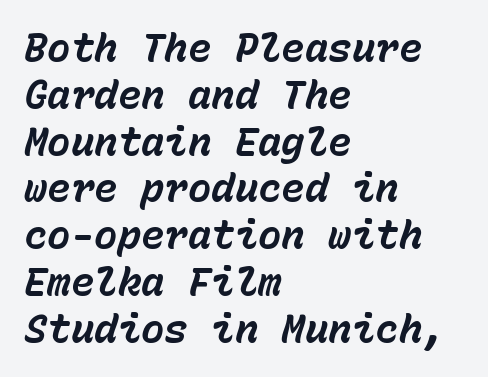
Q: Is the text bold? A: Yes.
Q: Is the text italic (slanted)? A: Yes, it leans right by about 15 degrees.
Q: Is the text underlined? A: No.
Q: How is the paragraph aligned? A: Left-aligned.
Q: Is the spacing between letters normal or unusually wide? A: Normal.
Q: Width (condensed, normal, or wide)? A: Normal.
Q: Stroke contrast? A: Low.
Q: x-height? A: Medium.
Q: Monospaced? A: Yes.
